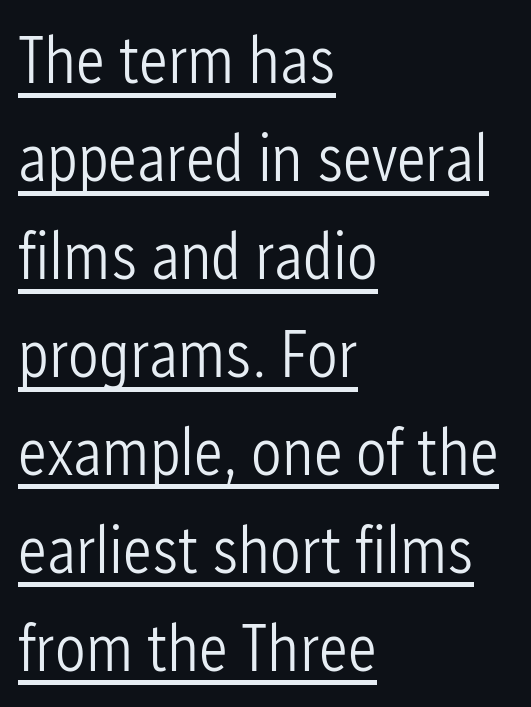
Regarding serifs, this sample does without them. Reading down the block, your eye returns to a fixed left position each line. Italic? Not at all — the glyphs are vertical. The weight would be labelled regular, book, light, or lighter still. The block of text has a typical density, with ordinary space between rows.
